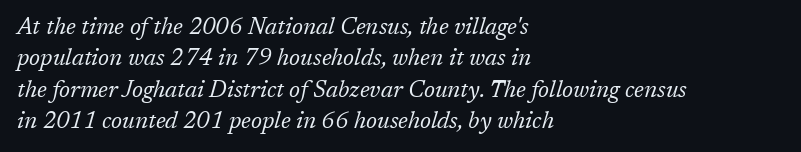
{"italic": "yes", "lean": "right", "slant_degrees": 17, "bold": "no", "underline": "no", "align": "left", "line_spacing": "normal", "line_spacing_ratio": 1.36, "letter_spacing": "normal", "letter_spacing_em": 0.0, "glyph_px": 23}
